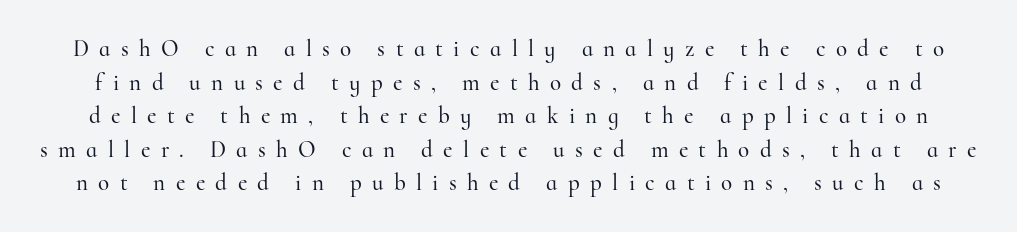
The image shows 23 px text type, upright; set normal line spacing (1.46x), unusually wide letter spacing (+0.45 em), not underlined.
